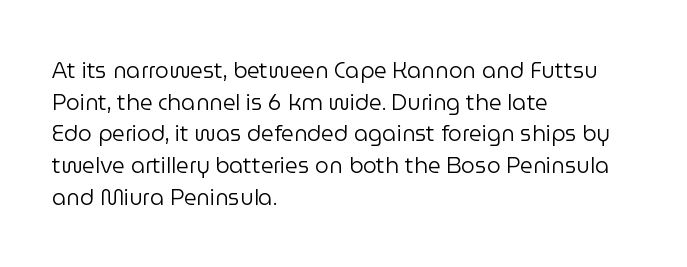
{"italic": "no", "bold": "no", "underline": "no", "align": "left", "line_spacing": "normal", "line_spacing_ratio": 1.44, "letter_spacing": "normal", "letter_spacing_em": 0.0, "glyph_px": 22}
